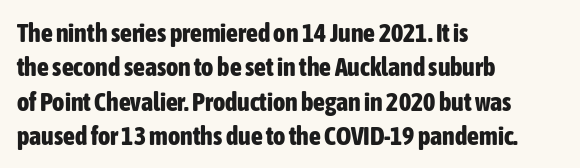
Words appear dense and cohesive because spacing is normal. Typeset ragged right — the left edge is the straight one. This sample keeps an unexceptional amount of space between lines. A clean baseline with only descenders dipping below it. Notice how thick the strokes are: this is what a full bold looks like. This is the regular roman posture of the typeface.
